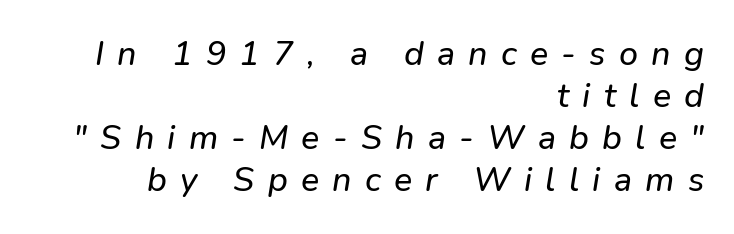
Q: Is the text italic (slanted)? A: Yes, it leans right by about 9 degrees.
Q: Is the text underlined? A: No.
Q: How is the paragraph aligned? A: Right-aligned.
Q: Is the spacing between letters normal or unusually wide? A: Unusually wide.
Q: Width (condensed, normal, or wide)? A: Normal.
Q: Stroke contrast? A: Low.
Q: x-height? A: Medium.
Q: Monospaced? A: No.
